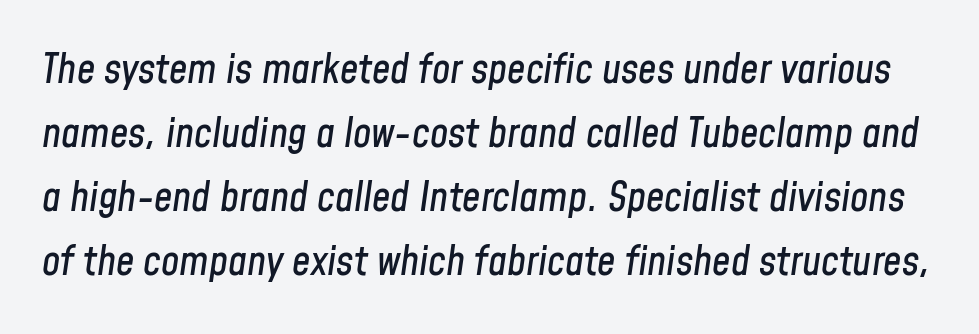
Q: Is the text italic (slanted)? A: Yes, it leans right by about 8 degrees.
Q: Is the text underlined? A: No.
Q: Is the spacing between letters normal or unusually wide? A: Normal.
Q: Is the spacing between lines tight, normal or loose? A: Normal.
Q: Width (condensed, normal, or wide)? A: Condensed.
Q: Stroke contrast? A: Low.
Q: x-height? A: Medium.
Q: Monospaced? A: No.
